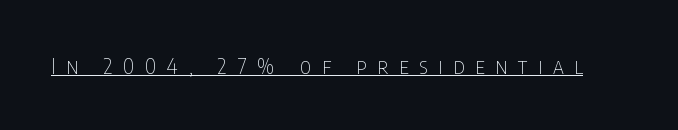
The image shows 22 px text type, upright; set unusually wide letter spacing (+0.48 em), underlined.
